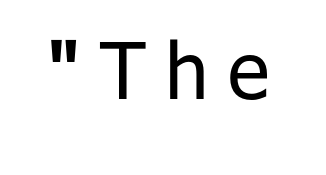
Classification — sans serif. Each letter keeps its own natural width here, so spacing adapts to shape. It's the straight-up-and-down kind of type. A light-to-regular cut is what we see here. Nobody drew a line under any word here.
